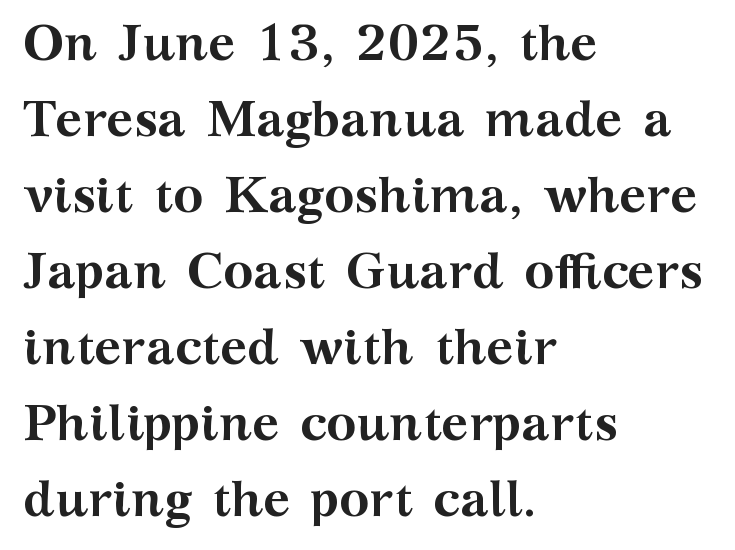
Bold? Absolutely — the strokes are thick and heavy. Unlike italic type, these characters show no tilt at all. The space between consecutive lines is moderate. The strip under each line holds only bare page.
